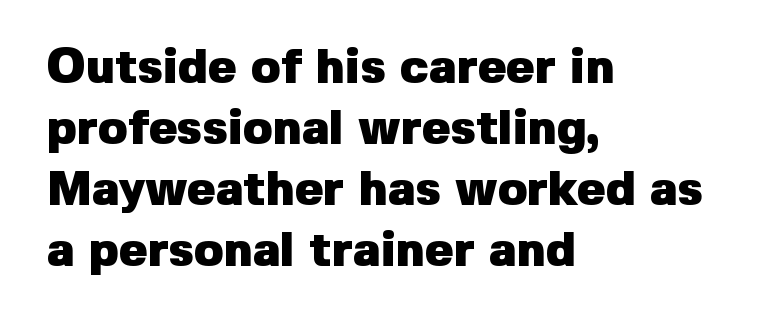
Horizontal alignment here is leftward, the default for most running prose. Observe the ordinary spacing: letters are neighbours, not strangers. The specimen omits any rule beneath the text block's lines. I'd describe the lettering as bold — thick and assertive. Each new line begins a customary step beneath the previous one. Regarding serifs, this sample does without them.
